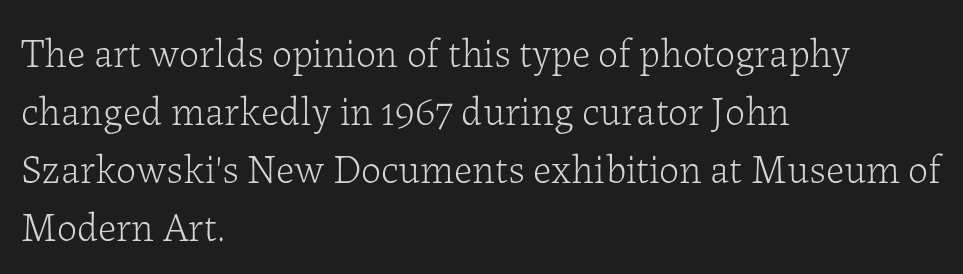
Q: Is the text bold? A: No.
Q: Is the text italic (slanted)? A: No, it is upright.
Q: Is the typeface a serif or a sans-serif typeface? A: Serif.
Q: Is the text underlined? A: No.
Q: How is the paragraph aligned? A: Left-aligned.
Q: Is the spacing between letters normal or unusually wide? A: Normal.
Q: Is the spacing between lines tight, normal or loose? A: Normal.
Q: Width (condensed, normal, or wide)? A: Normal.
Q: Stroke contrast? A: Low.
Q: x-height? A: Medium.
Q: Monospaced? A: No.
